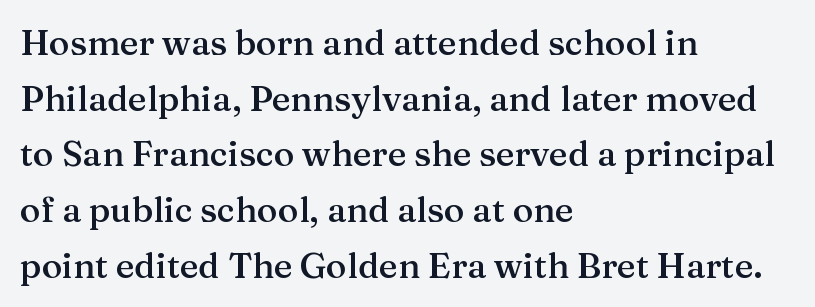
The image shows 35 px semibold serif type, upright; set left-aligned, normal line spacing (1.59x), normal letter spacing, not underlined; medium stroke contrast and a medium x-height.
